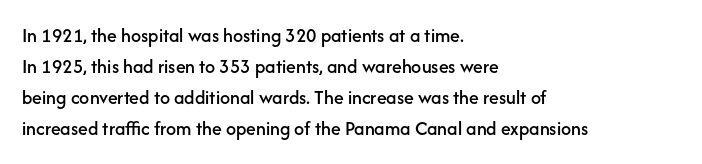
{"italic": "no", "underline": "no", "align": "left", "line_spacing": "normal", "line_spacing_ratio": 1.55, "letter_spacing": "normal", "letter_spacing_em": 0.0, "glyph_px": 20}
